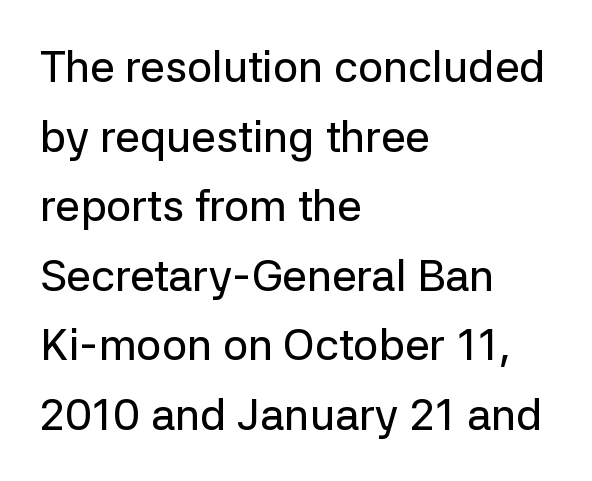
Q: Is the text italic (slanted)? A: No, it is upright.
Q: Is the typeface a serif or a sans-serif typeface? A: Sans-serif.
Q: Is the text underlined? A: No.
Q: How is the paragraph aligned? A: Left-aligned.
Q: Is the spacing between letters normal or unusually wide? A: Normal.
Q: Is the spacing between lines tight, normal or loose? A: Normal.
Q: Width (condensed, normal, or wide)? A: Normal.
Q: Stroke contrast? A: Low.
Q: x-height? A: Medium.
Q: Monospaced? A: No.
